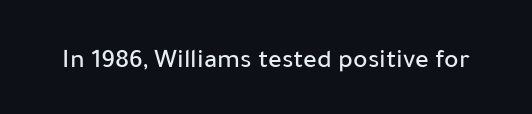
Q: Is the text italic (slanted)? A: No, it is upright.
Q: Is the text underlined? A: No.
Q: Is the spacing between letters normal or unusually wide? A: Normal.
